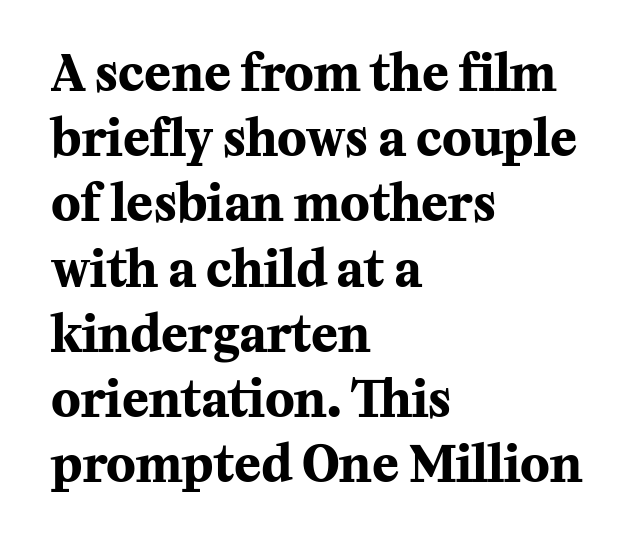
The image shows 49 px bold serif type, upright; set left-aligned, normal line spacing (1.33x), normal letter spacing, not underlined; medium stroke contrast and a medium x-height.
